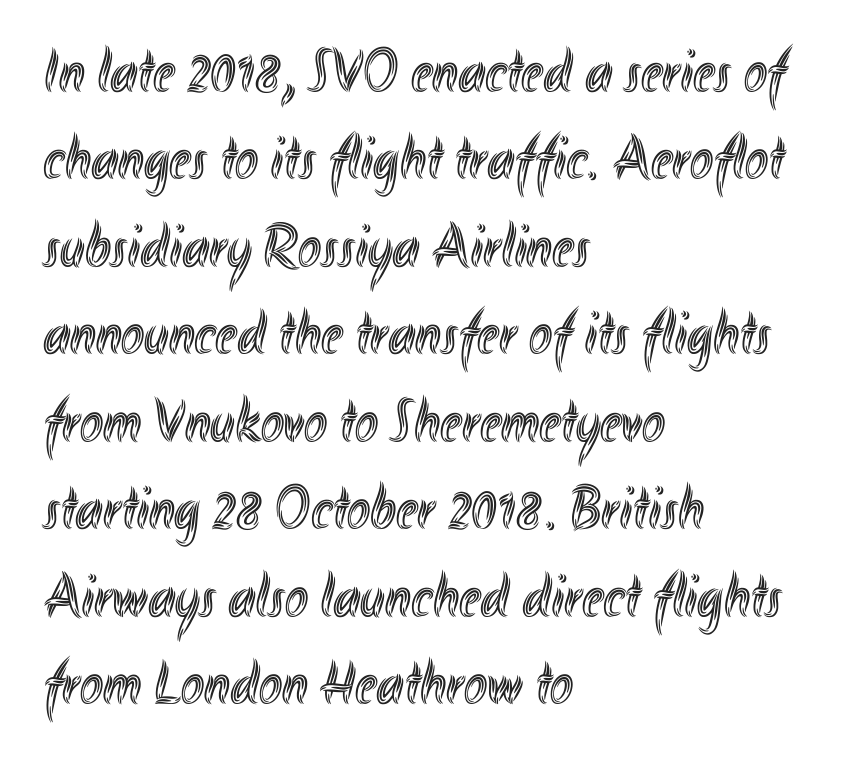
The image shows 62 px condensed type; set left-aligned, normal line spacing (1.41x), normal letter spacing, not underlined; a small x-height.
